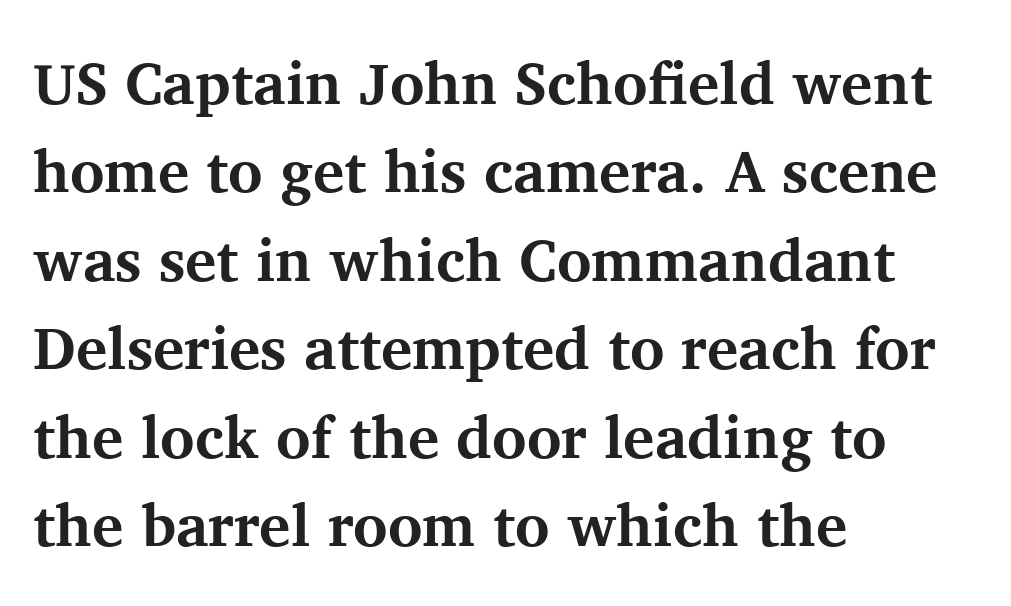
Q: Is the text bold? A: Yes.
Q: Is the text italic (slanted)? A: No, it is upright.
Q: Is the typeface a serif or a sans-serif typeface? A: Serif.
Q: Is the text underlined? A: No.
Q: How is the paragraph aligned? A: Left-aligned.
Q: Is the spacing between letters normal or unusually wide? A: Normal.
Q: Is the spacing between lines tight, normal or loose? A: Normal.
Q: Width (condensed, normal, or wide)? A: Normal.
Q: Stroke contrast? A: Medium.
Q: x-height? A: Medium.
Q: Monospaced? A: No.
